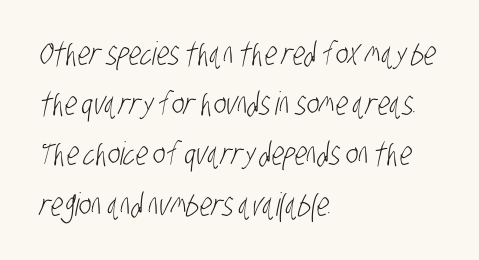
Caption: standard tracking, unaltered. Each letter's strokes conclude bluntly, with no projecting serifs. Successive baselines arrive at the customary interval. The passage shown is not bold in any degree.
